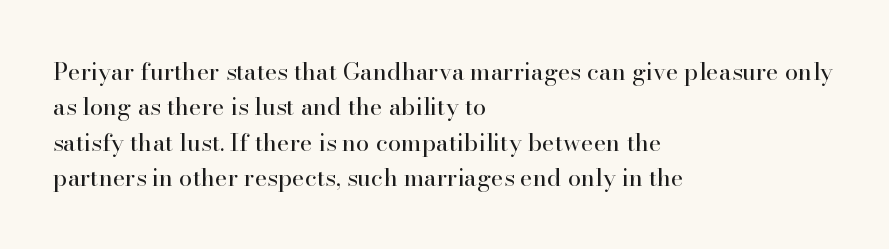
Q: Is the text bold? A: No.
Q: Is the text italic (slanted)? A: No, it is upright.
Q: Is the text underlined? A: No.
Q: How is the paragraph aligned? A: Left-aligned.
Q: Is the spacing between letters normal or unusually wide? A: Normal.
Q: Is the spacing between lines tight, normal or loose? A: Normal.
